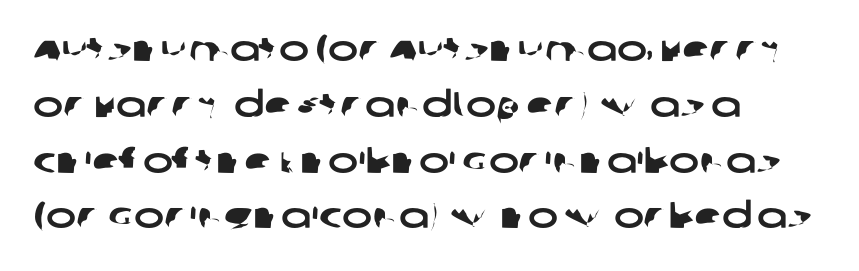
The image shows 36 px wide sans-serif type; set left-aligned, normal line spacing (1.55x), normal letter spacing, not underlined; low stroke contrast and a large x-height.
